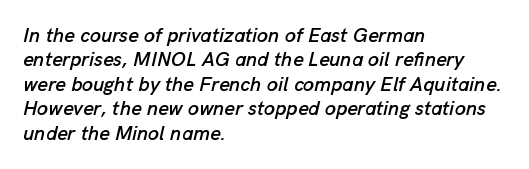
Q: Is the text italic (slanted)? A: Yes, it leans right by about 13 degrees.
Q: Is the text underlined? A: No.
Q: How is the paragraph aligned? A: Left-aligned.
Q: Is the spacing between letters normal or unusually wide? A: Normal.
